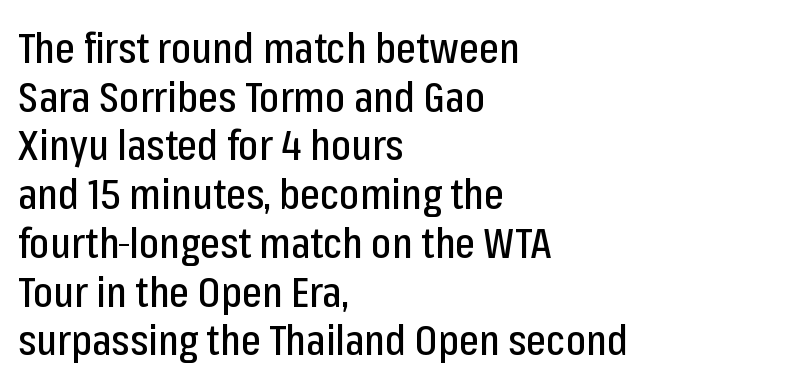
{"serif": "no", "italic": "no", "width": "condensed", "stroke_contrast": "low", "x_height": "medium", "monospaced": "no", "underline": "no", "align": "left", "line_spacing_ratio": 1.16, "letter_spacing": "normal", "letter_spacing_em": 0.0, "glyph_px": 42}
